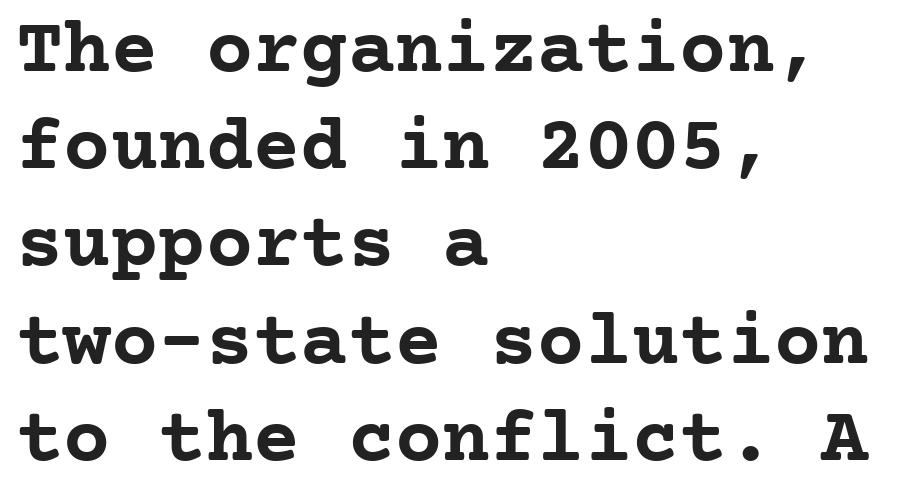
{"serif": "yes", "italic": "no", "bold": "yes", "weight": "semibold", "width": "normal", "stroke_contrast": "low", "x_height": "medium", "monospaced": "yes", "underline": "no", "align": "left", "line_spacing_ratio": 1.23, "letter_spacing": "normal", "letter_spacing_em": 0.0, "glyph_px": 79}
